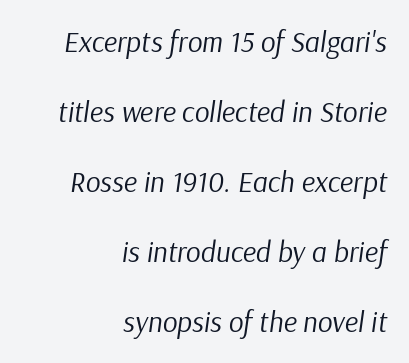
Casual observation: everything's shoved over to the right. The glyphs look as if they've been sheared to an angle. A typesetter would call this zero additional tracking. The cut favours lightness, reaching ordinary text weight at its darkest. Horizontal bands of white between lines are thick stripes.
